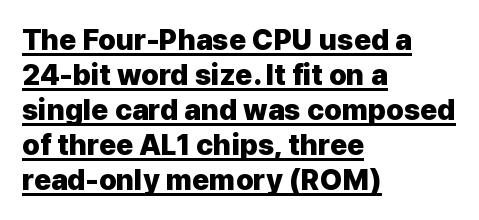
When letters stand straight like this, we call the style roman or upright. Unlike a traditional serif, this face leaves its strokes unadorned. The letters sit at their default tracking, neither squeezed nor spread. The compositor pushed each line to the left boundary. A typesetter would call this proportional, since set widths differ per character. How heavy is the stroke? Heavy — this is a bold.
